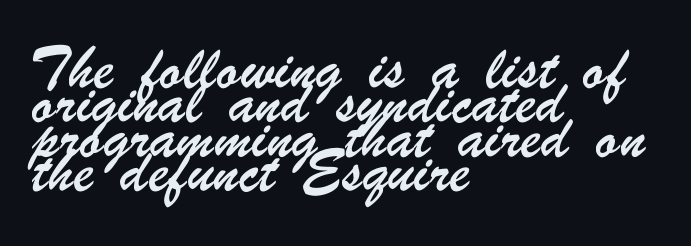
Any mark beneath the type? The region is blank. Horizontal bands of white between lines are of average thickness. The line texture is even and compact thanks to regular tracking. Every row of glyphs begins at an identical x-position on the left.
